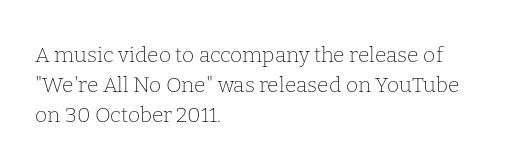
Q: Is the text bold? A: No.
Q: Is the text italic (slanted)? A: No, it is upright.
Q: Is the text underlined? A: No.
Q: How is the paragraph aligned? A: Left-aligned.
Q: Is the spacing between letters normal or unusually wide? A: Normal.
Q: Is the spacing between lines tight, normal or loose? A: Normal.
